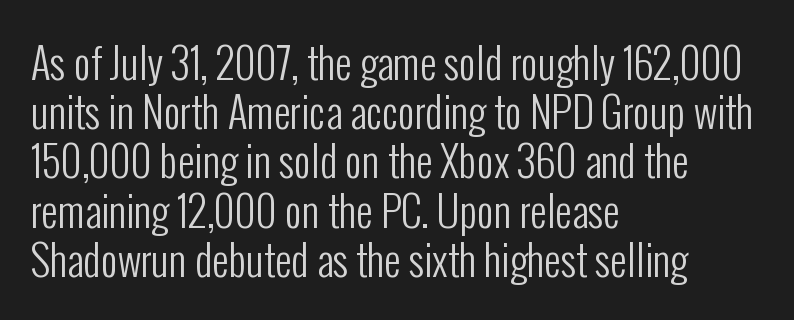
{"serif": "no", "italic": "no", "bold": "no", "weight": "regular", "width": "condensed", "stroke_contrast": "low", "x_height": "medium", "monospaced": "no", "underline": "no", "align": "left", "line_spacing_ratio": 1.2, "letter_spacing": "normal", "letter_spacing_em": 0.0, "glyph_px": 41}
